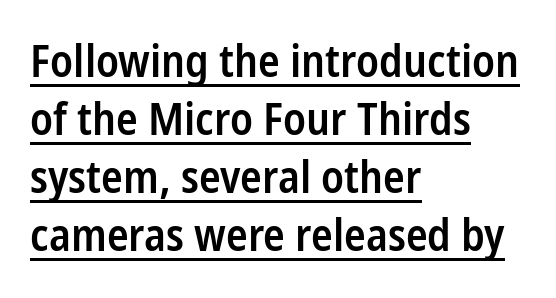
{"serif": "no", "italic": "no", "bold": "semi", "weight": "semibold", "width": "condensed", "stroke_contrast": "low", "x_height": "medium", "monospaced": "no", "underline": "yes", "align": "left", "line_spacing": "normal", "line_spacing_ratio": 1.29, "letter_spacing": "normal", "letter_spacing_em": 0.0, "glyph_px": 45}
